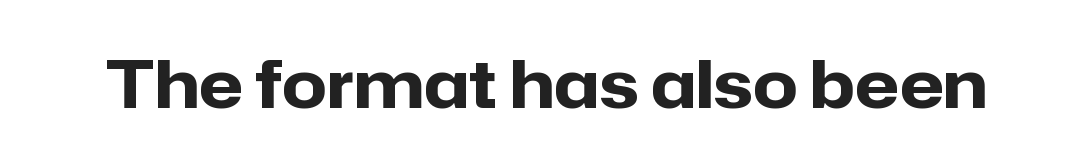
The image shows 65 px heavy sans-serif type, upright; set normal letter spacing, not underlined; low stroke contrast and a medium x-height.
